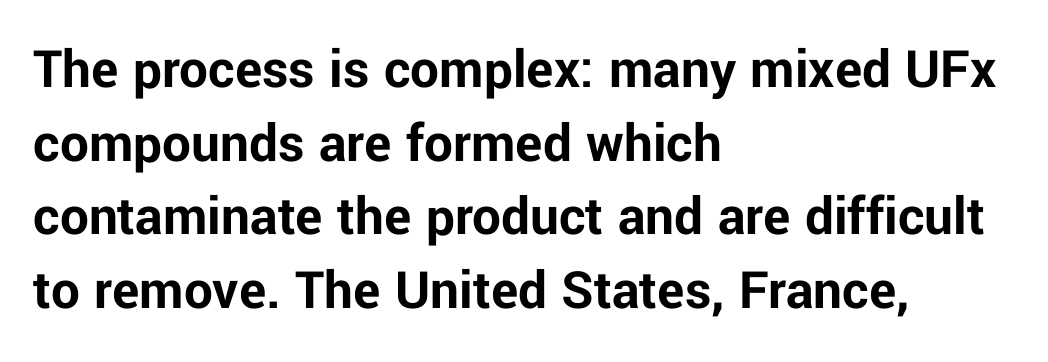
The image shows 57 px bold sans-serif type, upright; set left-aligned, normal line spacing (1.29x), normal letter spacing, not underlined; low stroke contrast and a medium x-height.
